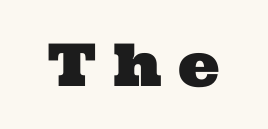
The image shows 59 px wide serif type; set unusually wide letter spacing (+0.28 em), not underlined; medium stroke contrast and a medium x-height.
